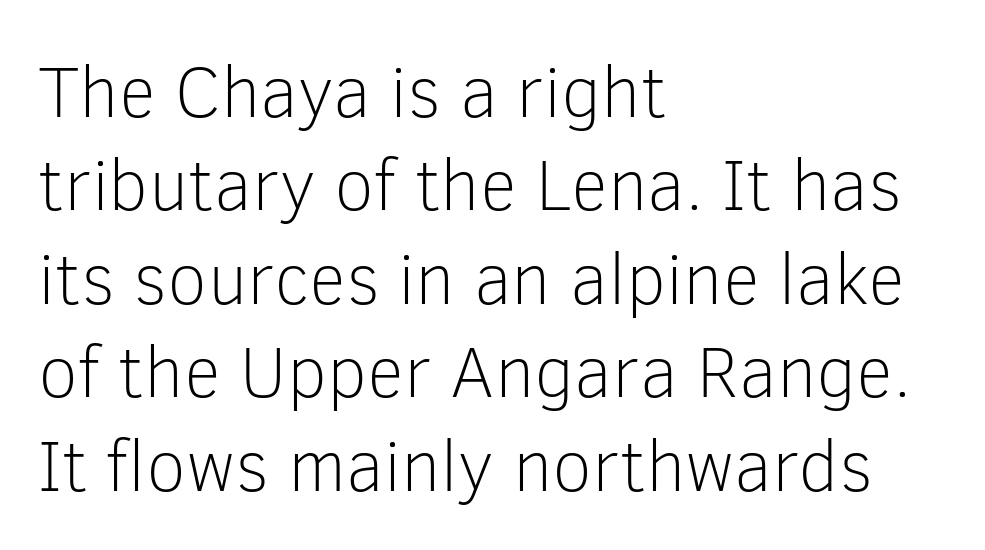
The image shows 73 px light sans-serif type, upright; set left-aligned, normal line spacing (1.28x), normal letter spacing, not underlined; low stroke contrast and a medium x-height.
